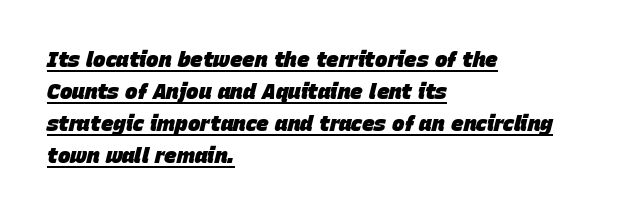
Q: Is the text bold? A: Yes.
Q: Is the text italic (slanted)? A: Yes, it leans right by about 15 degrees.
Q: Is the text underlined? A: Yes.
Q: How is the paragraph aligned? A: Left-aligned.
Q: Is the spacing between letters normal or unusually wide? A: Normal.
Q: Is the spacing between lines tight, normal or loose? A: Normal.
